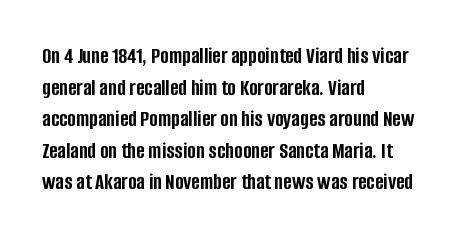
The image shows 23 px bold type, upright; set left-aligned, normal line spacing (1.37x), normal letter spacing, not underlined.
